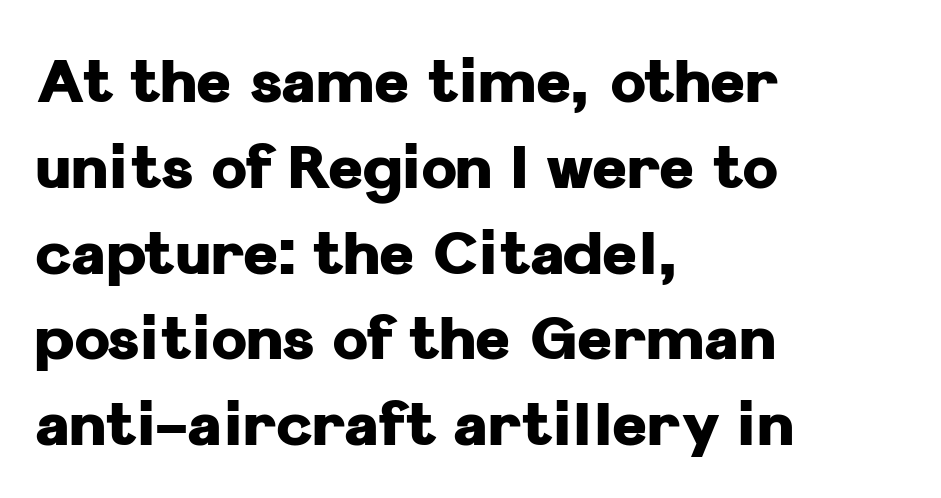
Unmarked baselines from the first word to the last. This sample uses an upright cut, with every glyph sitting square on the baseline. Left-aligned paragraph, ragged on the right. Check where the strokes stop: nothing finishes them off — pure sans.
